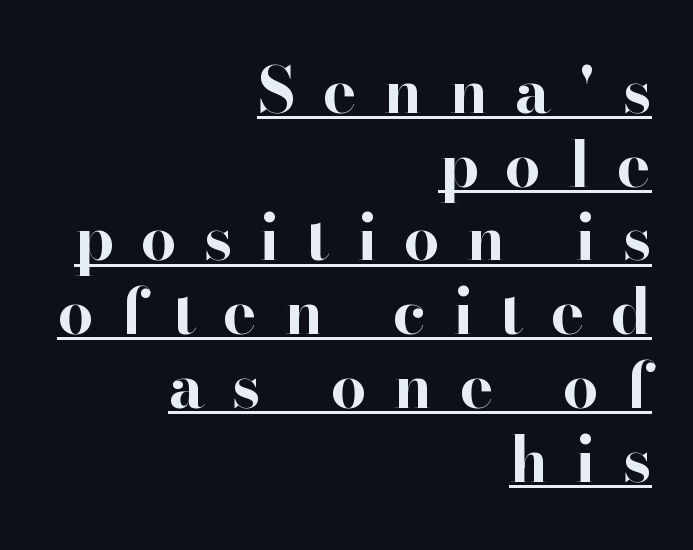
{"serif": "yes", "italic": "no", "bold": "yes", "weight": "bold", "width": "normal", "stroke_contrast": "high", "x_height": "small", "monospaced": "no", "underline": "yes", "align": "right", "line_spacing_ratio": 1.17, "letter_spacing": "wide", "letter_spacing_em": 0.43, "glyph_px": 63}
